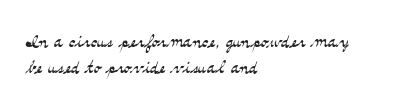
Q: Is the text bold? A: No.
Q: Is the text italic (slanted)? A: Yes.
Q: Is the text underlined? A: No.
Q: How is the paragraph aligned? A: Left-aligned.
Q: Is the spacing between letters normal or unusually wide? A: Normal.
Q: Is the spacing between lines tight, normal or loose? A: Tight.
